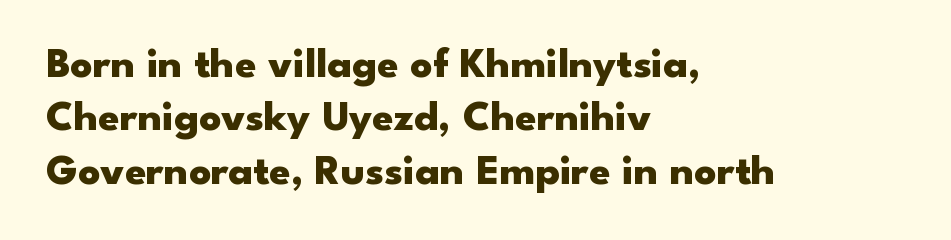
Heft: maximum for text — a bold. This rendering features lettering with no underline. Upright lettering throughout. Compared with typical body copy, the letter spacing here is the same. This sample has the flowing, uneven cadence of proportional lettering. You can tell from the bare stems that sans-serif type was used.
